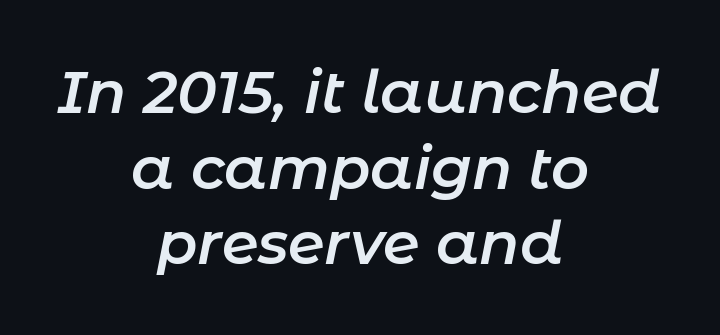
Q: Is the text bold? A: Semi-bold.
Q: Is the text italic (slanted)? A: Yes, it leans right by about 11 degrees.
Q: Is the text underlined? A: No.
Q: How is the paragraph aligned? A: Centered.
Q: Is the spacing between letters normal or unusually wide? A: Normal.
Q: Is the spacing between lines tight, normal or loose? A: Normal.
Q: Width (condensed, normal, or wide)? A: Normal.
Q: Stroke contrast? A: Low.
Q: x-height? A: Medium.
Q: Monospaced? A: No.
